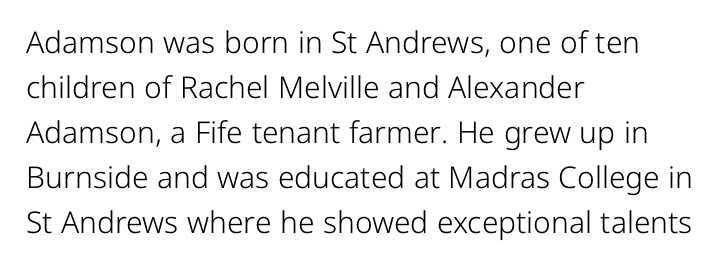
The weight would be labelled regular, book, light, or lighter still. Font category for this specimen: sans-serif. These lines are rendered in a variable-pitch font. Is the letter spacing exaggerated? No — it looks like the ordinary default.
